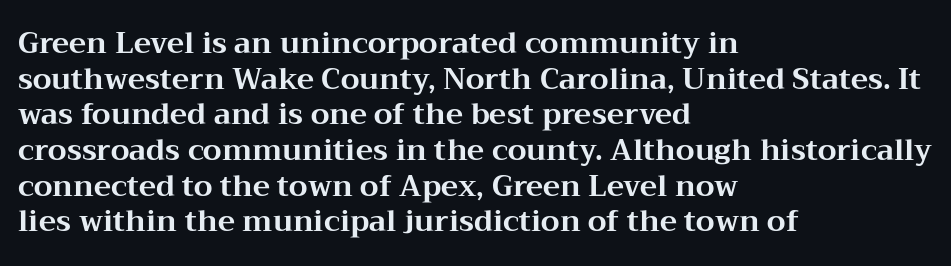
The image shows 29 px bold, wide serif type, upright; set left-aligned, line spacing 1.23x, normal letter spacing, not underlined; medium stroke contrast and a medium x-height.
